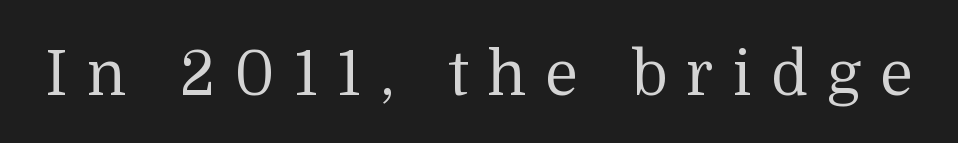
{"serif": "yes", "italic": "no", "bold": "no", "weight": "regular", "width": "normal", "stroke_contrast": "medium", "x_height": "medium", "monospaced": "no", "underline": "no", "letter_spacing": "wide", "letter_spacing_em": 0.31, "glyph_px": 61}
